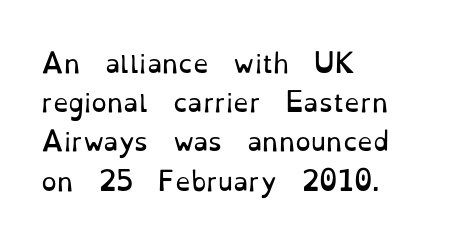
Q: Is the text bold? A: No.
Q: Is the text italic (slanted)? A: No, it is upright.
Q: Is the text underlined? A: No.
Q: How is the paragraph aligned? A: Left-aligned.
Q: Is the spacing between letters normal or unusually wide? A: Normal.
Q: Is the spacing between lines tight, normal or loose? A: Normal.
